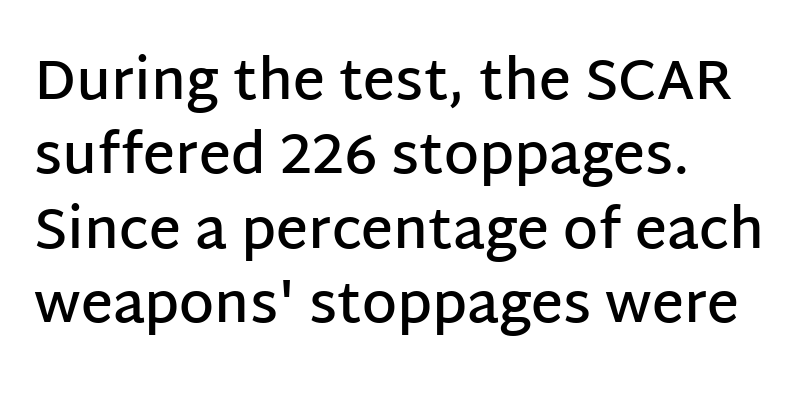
{"serif": "no", "italic": "no", "bold": "semi", "weight": "semibold", "width": "normal", "stroke_contrast": "low", "x_height": "large", "monospaced": "no", "underline": "no", "align": "left", "line_spacing": "normal", "line_spacing_ratio": 1.33, "letter_spacing": "normal", "letter_spacing_em": 0.0, "glyph_px": 56}
